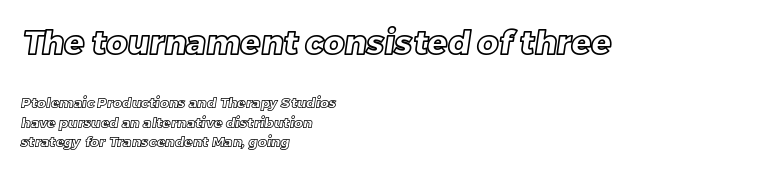
The image shows 33 px text type; set left-aligned, normal line spacing (1.41x), normal letter spacing, not underlined; the first (top) block is 2.36x larger; a large x-height.
